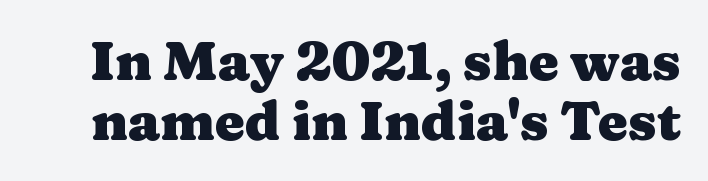
Q: Is the text bold? A: Yes.
Q: Is the text italic (slanted)? A: No, it is upright.
Q: Is the typeface a serif or a sans-serif typeface? A: Serif.
Q: Is the text underlined? A: No.
Q: Is the spacing between letters normal or unusually wide? A: Normal.
Q: Is the spacing between lines tight, normal or loose? A: Tight.
Q: Width (condensed, normal, or wide)? A: Wide.
Q: Stroke contrast? A: Medium.
Q: x-height? A: Medium.
Q: Monospaced? A: No.
